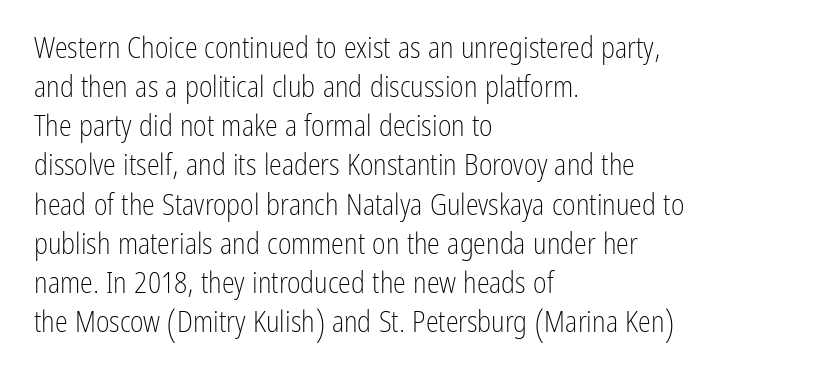
{"serif": "no", "italic": "no", "bold": "no", "weight": "light", "width": "condensed", "stroke_contrast": "low", "x_height": "medium", "monospaced": "no", "underline": "no", "align": "left", "line_spacing": "normal", "line_spacing_ratio": 1.35, "letter_spacing": "normal", "letter_spacing_em": 0.0, "glyph_px": 29}
